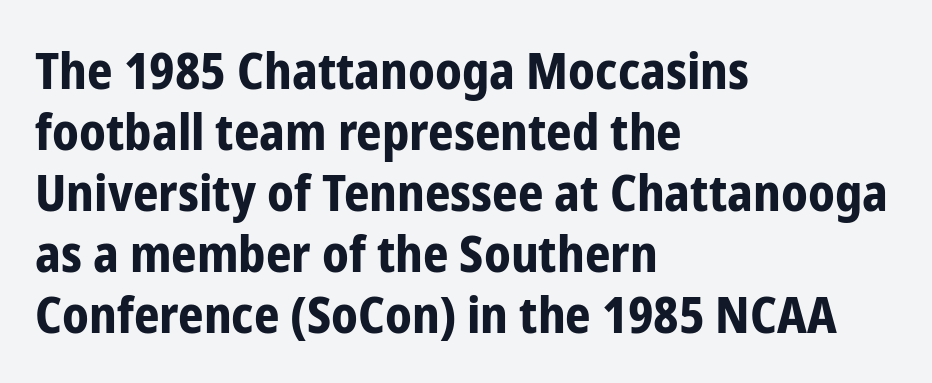
Q: Is the text bold? A: Yes.
Q: Is the text italic (slanted)? A: No, it is upright.
Q: Is the typeface a serif or a sans-serif typeface? A: Sans-serif.
Q: Is the text underlined? A: No.
Q: How is the paragraph aligned? A: Left-aligned.
Q: Is the spacing between letters normal or unusually wide? A: Normal.
Q: Width (condensed, normal, or wide)? A: Condensed.
Q: Stroke contrast? A: Low.
Q: x-height? A: Medium.
Q: Monospaced? A: No.
